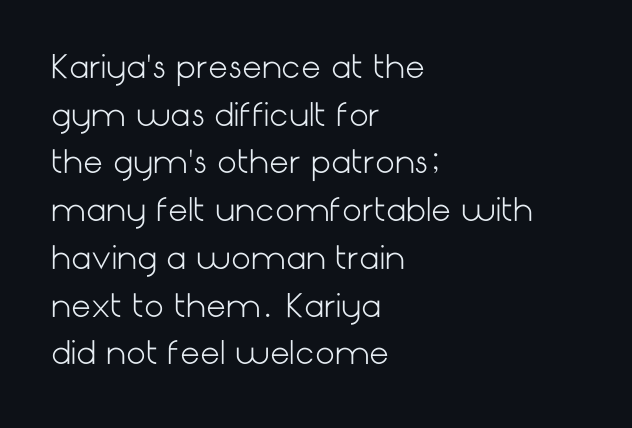
Q: Is the text bold? A: No.
Q: Is the text italic (slanted)? A: No, it is upright.
Q: Is the typeface a serif or a sans-serif typeface? A: Sans-serif.
Q: Is the text underlined? A: No.
Q: How is the paragraph aligned? A: Left-aligned.
Q: Is the spacing between letters normal or unusually wide? A: Normal.
Q: Is the spacing between lines tight, normal or loose? A: Normal.
Q: Width (condensed, normal, or wide)? A: Normal.
Q: Stroke contrast? A: Low.
Q: x-height? A: Medium.
